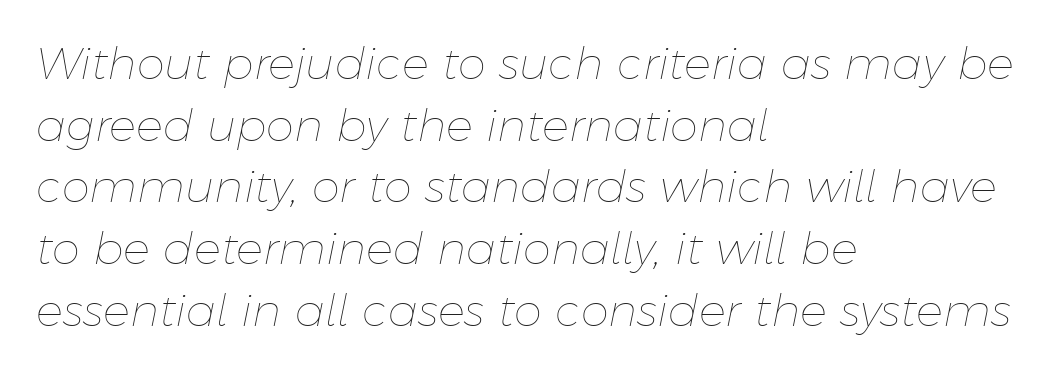
{"italic": "yes", "lean": "right", "slant_degrees": 11, "bold": "no", "weight": "thin", "width": "normal", "stroke_contrast": "low", "x_height": "medium", "monospaced": "no", "underline": "no", "align": "left", "line_spacing": "normal", "line_spacing_ratio": 1.37, "letter_spacing": "normal", "letter_spacing_em": 0.0, "glyph_px": 45}
